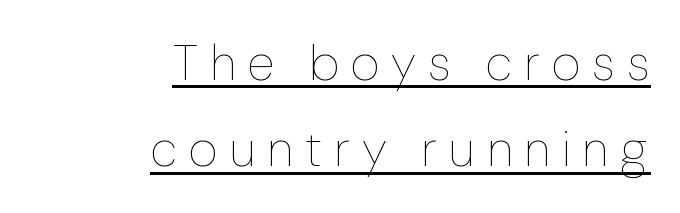
{"italic": "no", "bold": "no", "weight": "thin", "width": "normal", "stroke_contrast": "low", "x_height": "medium", "monospaced": "no", "underline": "yes", "align": "right", "line_spacing_ratio": 1.73, "letter_spacing": "wide", "letter_spacing_em": 0.24, "glyph_px": 50}
